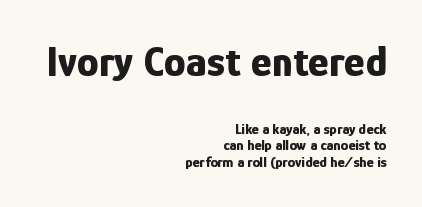
The image shows 44 px bold, condensed sans-serif type, upright; set right-aligned, tight line spacing (1.1x), normal letter spacing, not underlined; the first (top) block is 2.93x larger; low stroke contrast and a medium x-height.
